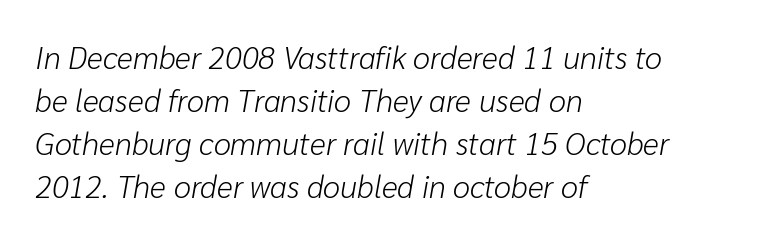
Q: Is the text bold? A: No.
Q: Is the text italic (slanted)? A: Yes, it leans right by about 10 degrees.
Q: Is the text underlined? A: No.
Q: How is the paragraph aligned? A: Left-aligned.
Q: Is the spacing between letters normal or unusually wide? A: Normal.
Q: Is the spacing between lines tight, normal or loose? A: Normal.
Q: Width (condensed, normal, or wide)? A: Normal.
Q: Stroke contrast? A: Low.
Q: x-height? A: Medium.
Q: Monospaced? A: No.
